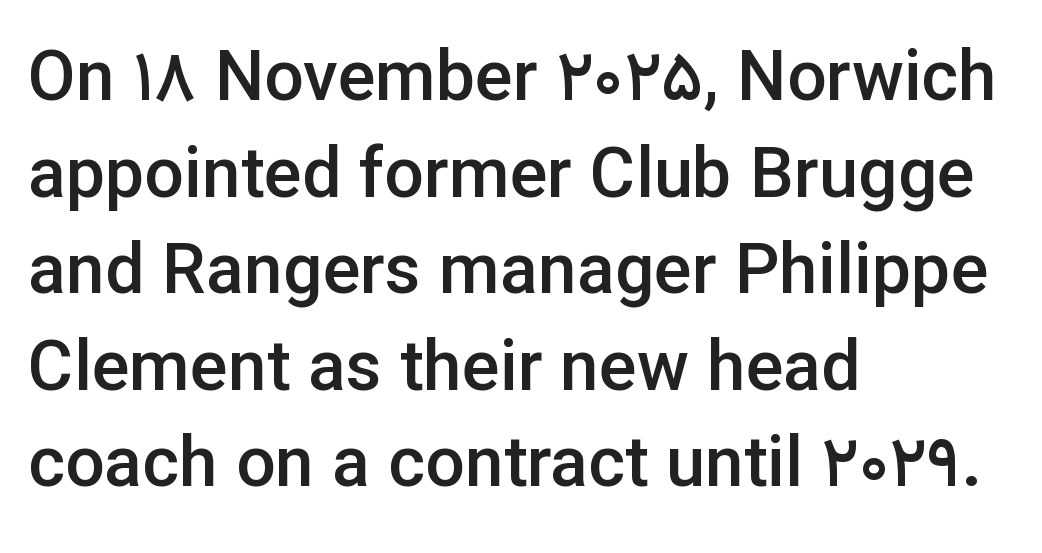
{"serif": "no", "italic": "no", "bold": "semi", "weight": "semibold", "width": "normal", "stroke_contrast": "low", "x_height": "medium", "monospaced": "no", "underline": "no", "align": "left", "line_spacing": "normal", "line_spacing_ratio": 1.38, "letter_spacing": "normal", "letter_spacing_em": 0.0, "glyph_px": 70}
